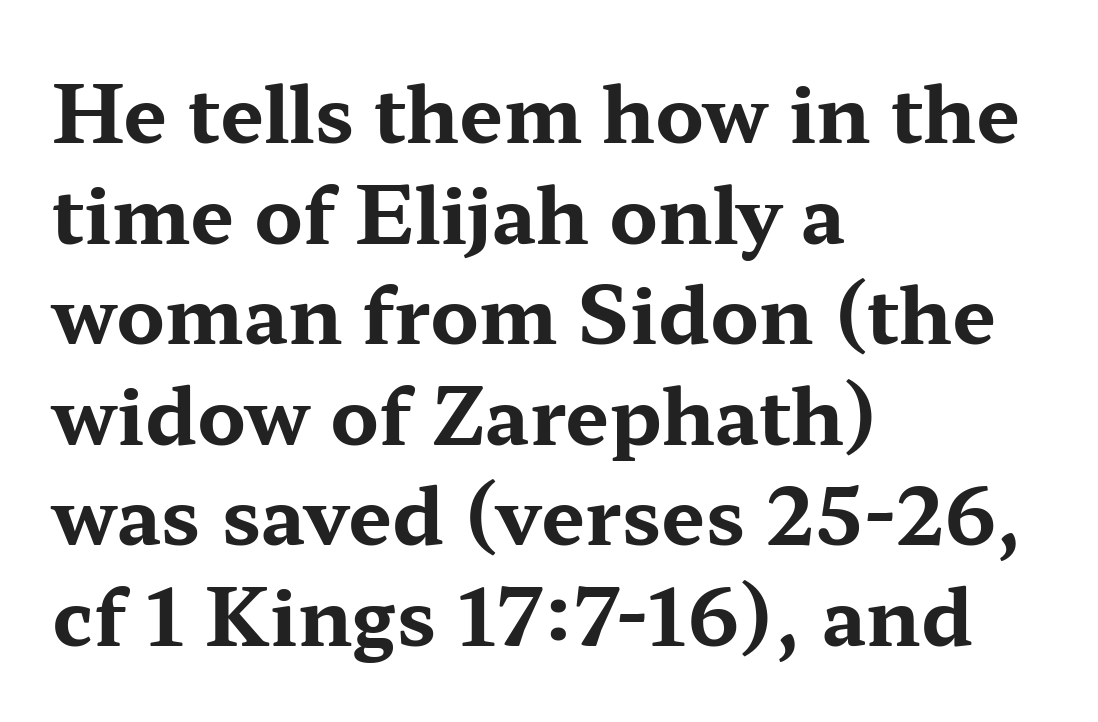
Q: Is the text bold? A: Yes.
Q: Is the text italic (slanted)? A: No, it is upright.
Q: Is the typeface a serif or a sans-serif typeface? A: Serif.
Q: Is the text underlined? A: No.
Q: How is the paragraph aligned? A: Left-aligned.
Q: Is the spacing between letters normal or unusually wide? A: Normal.
Q: Is the spacing between lines tight, normal or loose? A: Normal.
Q: Width (condensed, normal, or wide)? A: Wide.
Q: Stroke contrast? A: Medium.
Q: x-height? A: Medium.
Q: Monospaced? A: No.
